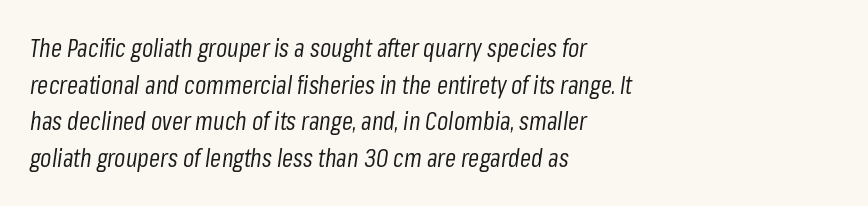
The image shows 25 px text type, italic (leaning right); set left-aligned, normal line spacing (1.47x), normal letter spacing, not underlined.
